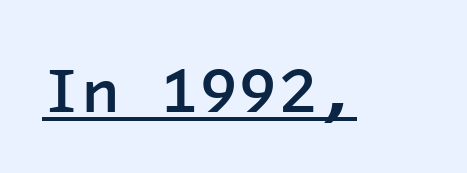
The image shows 64 px semibold sans-serif type, upright, monospaced; set normal letter spacing, underlined; low stroke contrast and a medium x-height.
